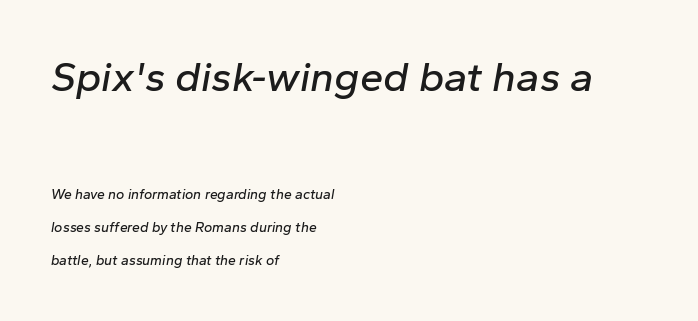
Block one is the big one; block two sits smaller underneath. Proportional: the letters do not fall into vertical columns. Horizontal alignment here is leftward, the default for most running prose. Clear beneath every line of the passage.
